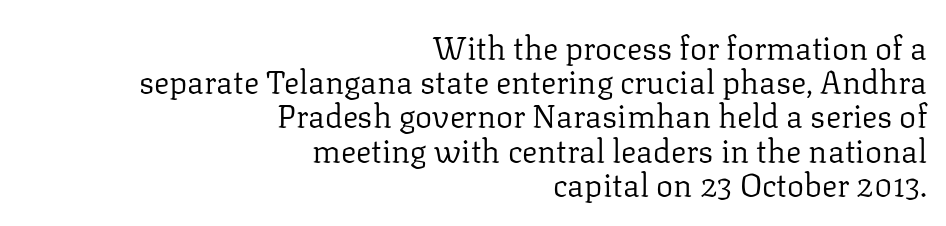
The image shows 32 px regular-weight serif type, upright; set right-aligned, tight line spacing (1.07x), normal letter spacing, not underlined; low stroke contrast and a medium x-height.
